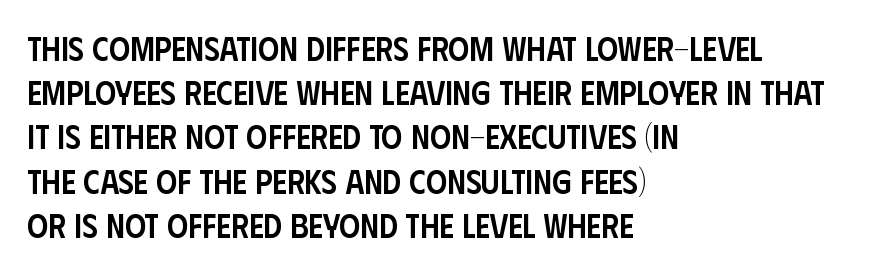
Look at the bottom of the vertical strokes: they stop flat, with no serifs. Note the varied advance widths — an 'i' is clearly narrower than an 'm'. All the whitespace from short lines collects on the right. Vertically, the passage feels balanced, rows spaced as you'd expect.
